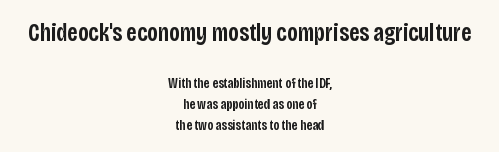
Notice how the stems are strictly vertical — no italics here. A centered setting, common on invitations and titles, is used for this passage. There is no visible air inserted between adjacent glyphs. Is the type bold? Partly — it's a semibold, heavier than regular but not fully bold. This block has exactly the height ordinary leading produces. Anything drawn beneath the words? Only blank space.
